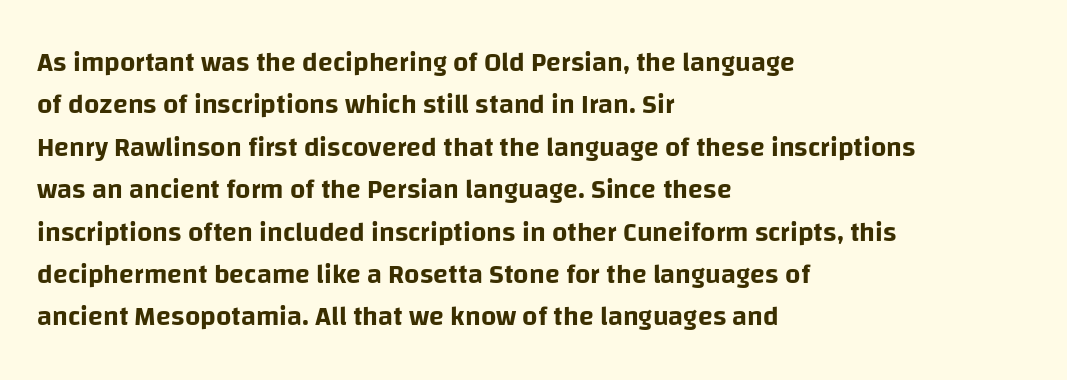
Q: Is the text italic (slanted)? A: No, it is upright.
Q: Is the text underlined? A: No.
Q: How is the paragraph aligned? A: Left-aligned.
Q: Is the spacing between letters normal or unusually wide? A: Normal.
Q: Is the spacing between lines tight, normal or loose? A: Normal.
